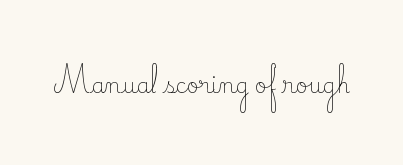
The passage shown is not underscored anywhere. The font's upright variant was chosen for this text. Stems here are at most as thick as an everyday book face. Observe the ordinary spacing: letters are neighbours, not strangers.
